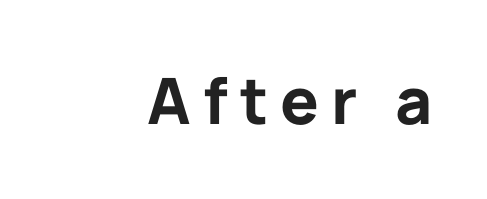
Q: Is the text bold? A: Yes.
Q: Is the text italic (slanted)? A: No, it is upright.
Q: Is the typeface a serif or a sans-serif typeface? A: Sans-serif.
Q: Is the text underlined? A: No.
Q: Width (condensed, normal, or wide)? A: Normal.
Q: Stroke contrast? A: Low.
Q: x-height? A: Medium.
Q: Monospaced? A: No.
